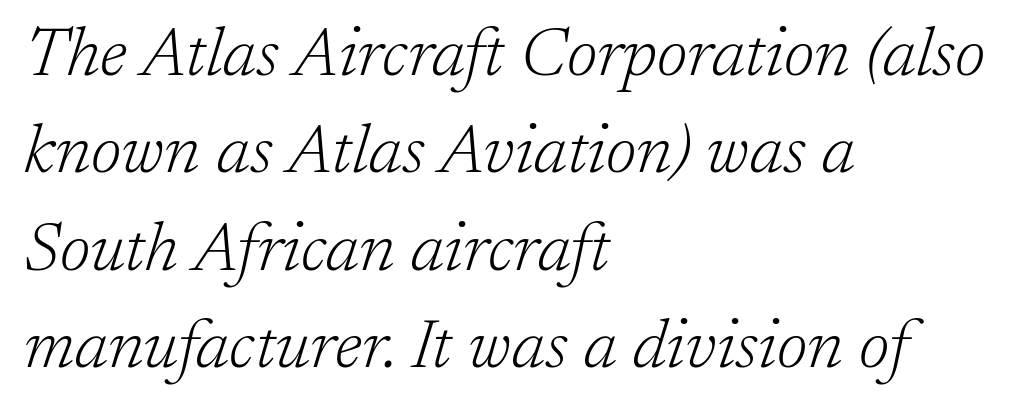
{"serif": "yes", "italic": "yes", "lean": "right", "slant_degrees": 17, "bold": "no", "weight": "light", "width": "normal", "stroke_contrast": "low", "x_height": "medium", "monospaced": "no", "underline": "no", "align": "left", "line_spacing": "normal", "line_spacing_ratio": 1.41, "letter_spacing": "normal", "letter_spacing_em": 0.0, "glyph_px": 69}
